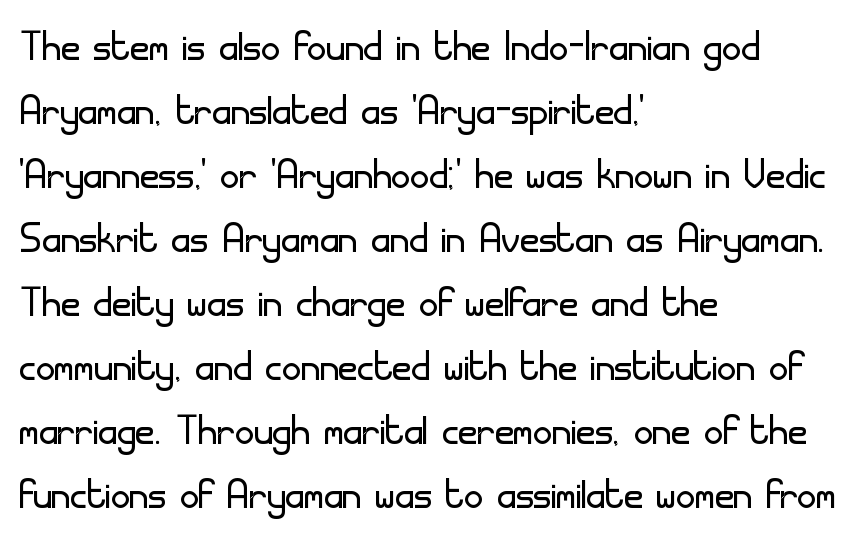
The image shows 52 px light sans-serif type, upright; set left-aligned, line spacing 1.23x, normal letter spacing, not underlined; low stroke contrast and a small x-height.
